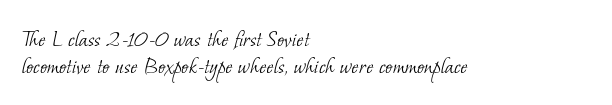
{"bold": "no", "underline": "no", "align": "left", "line_spacing": "tight", "line_spacing_ratio": 1.14, "letter_spacing": "normal", "letter_spacing_em": 0.0, "glyph_px": 24}
